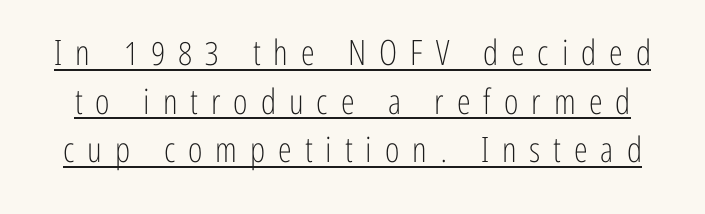
The image shows 35 px light, condensed sans-serif type, upright; set normal line spacing (1.39x), unusually wide letter spacing (+0.37 em), underlined; low stroke contrast and a medium x-height.
